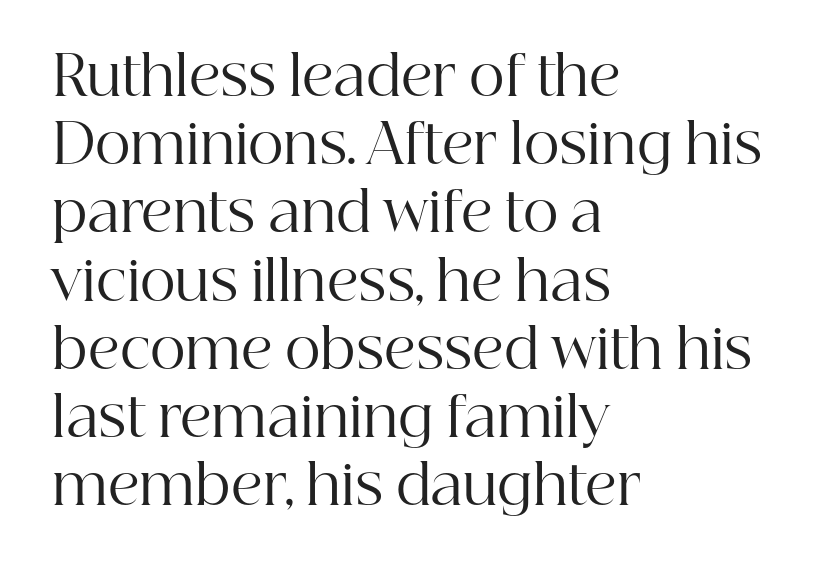
{"serif": "yes", "italic": "no", "bold": "no", "weight": "regular", "width": "normal", "stroke_contrast": "high", "x_height": "medium", "monospaced": "no", "underline": "no", "align": "left", "line_spacing_ratio": 1.24, "letter_spacing": "normal", "letter_spacing_em": 0.0, "glyph_px": 55}
